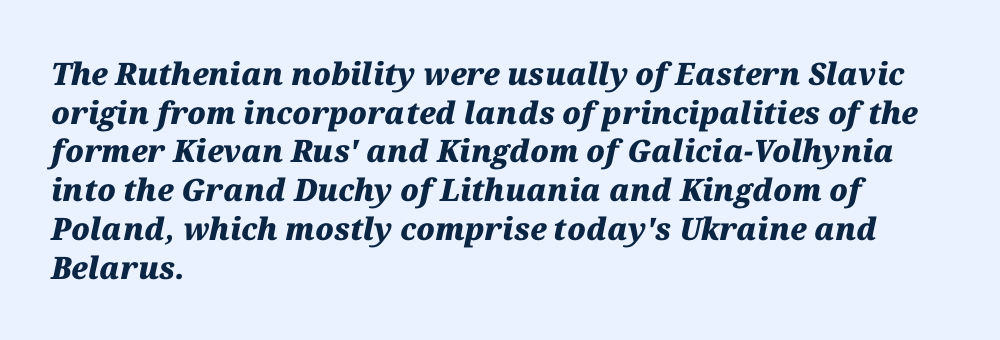
Q: Is the text bold? A: Yes.
Q: Is the text italic (slanted)? A: Yes, it leans right by about 12 degrees.
Q: Is the text underlined? A: No.
Q: How is the paragraph aligned? A: Left-aligned.
Q: Is the spacing between letters normal or unusually wide? A: Normal.
Q: Is the spacing between lines tight, normal or loose? A: Normal.
Q: Width (condensed, normal, or wide)? A: Normal.
Q: Stroke contrast? A: Medium.
Q: x-height? A: Medium.
Q: Monospaced? A: No.
